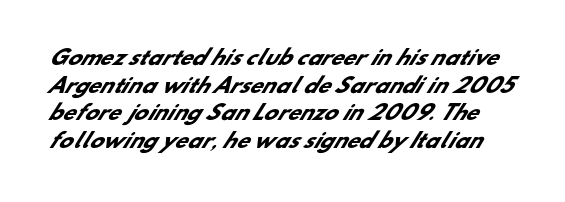
Q: Is the text bold? A: Yes.
Q: Is the text underlined? A: No.
Q: Is the spacing between letters normal or unusually wide? A: Normal.
Q: Is the spacing between lines tight, normal or loose? A: Normal.
